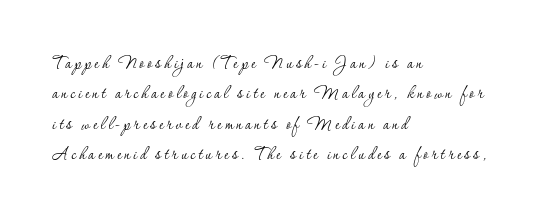
{"bold": "no", "underline": "no", "align": "left", "line_spacing": "normal", "line_spacing_ratio": 1.45, "glyph_px": 21}
